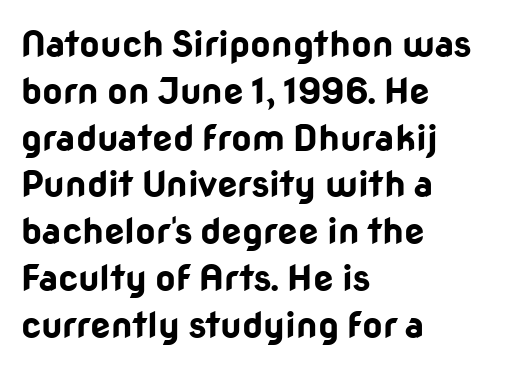
Q: Is the text bold? A: Yes.
Q: Is the text italic (slanted)? A: No, it is upright.
Q: Is the typeface a serif or a sans-serif typeface? A: Sans-serif.
Q: Is the text underlined? A: No.
Q: How is the paragraph aligned? A: Left-aligned.
Q: Is the spacing between letters normal or unusually wide? A: Normal.
Q: Is the spacing between lines tight, normal or loose? A: Normal.
Q: Width (condensed, normal, or wide)? A: Normal.
Q: Stroke contrast? A: Low.
Q: x-height? A: Medium.
Q: Monospaced? A: No.
